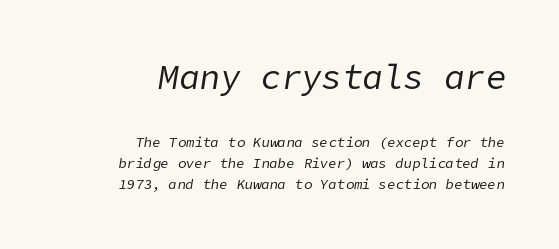
{"italic": "yes", "lean": "right", "slant_degrees": 9, "bold": "no", "weight": "regular", "width": "normal", "stroke_contrast": "low", "x_height": "medium", "underline": "no", "align": "right", "line_spacing": "normal", "line_spacing_ratio": 1.5, "letter_spacing": "normal", "letter_spacing_em": 0.0, "larger_block": "first", "size_ratio": 2.43, "glyph_px": 34}
